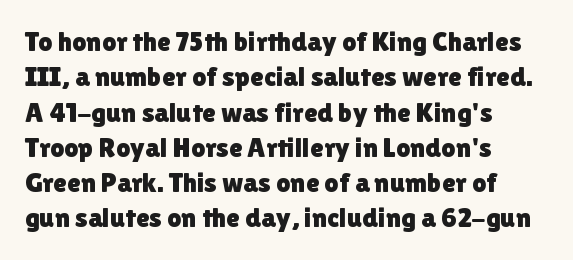
{"serif": "no", "italic": "no", "width": "normal", "stroke_contrast": "low", "x_height": "medium", "monospaced": "no", "underline": "no", "align": "left", "line_spacing": "normal", "line_spacing_ratio": 1.26, "letter_spacing": "normal", "letter_spacing_em": 0.0, "glyph_px": 28}
